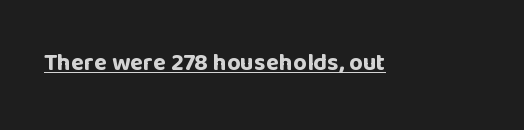
The image shows 24 px bold type, upright; set normal letter spacing, underlined.
